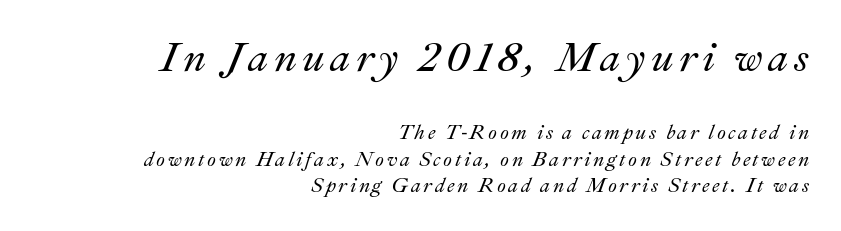
Q: Is the text italic (slanted)? A: Yes, it leans right by about 22 degrees.
Q: Is the text underlined? A: No.
Q: How is the paragraph aligned? A: Right-aligned.
Q: Is the spacing between lines tight, normal or loose? A: Normal.
Q: Which block of text is set in a larger size, the first (top) or the second (bottom)? A: The first (top) one.
Q: Width (condensed, normal, or wide)? A: Normal.
Q: Stroke contrast? A: Medium.
Q: x-height? A: Small.
Q: Monospaced? A: No.
